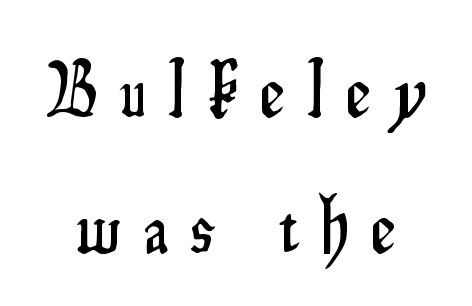
The image shows 78 px condensed sans-serif type, upright; set line spacing 1.74x, unusually wide letter spacing (+0.3 em), not underlined; low stroke contrast and a small x-height.
